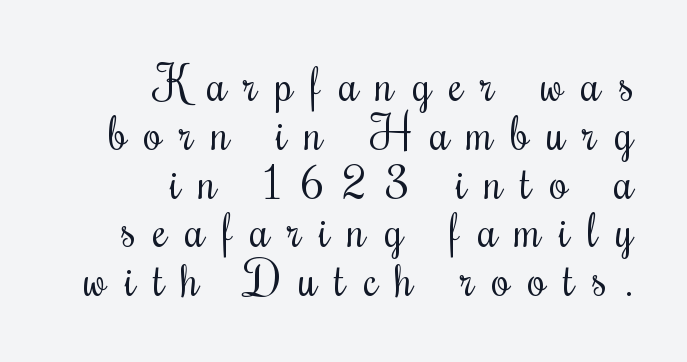
Q: Is the text bold? A: No.
Q: Is the text italic (slanted)? A: Yes.
Q: Is the typeface a serif or a sans-serif typeface? A: Serif.
Q: Is the text underlined? A: No.
Q: How is the paragraph aligned? A: Right-aligned.
Q: Is the spacing between letters normal or unusually wide? A: Unusually wide.
Q: Is the spacing between lines tight, normal or loose? A: Tight.
Q: Width (condensed, normal, or wide)? A: Condensed.
Q: Stroke contrast? A: Medium.
Q: x-height? A: Small.
Q: Monospaced? A: No.
